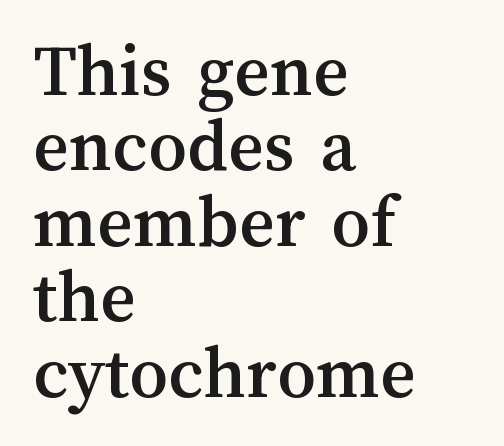
{"italic": "no", "width": "normal", "stroke_contrast": "medium", "x_height": "medium", "monospaced": "no", "underline": "no", "align": "left", "line_spacing": "tight", "line_spacing_ratio": 0.98, "letter_spacing": "normal", "letter_spacing_em": 0.0, "glyph_px": 77}
